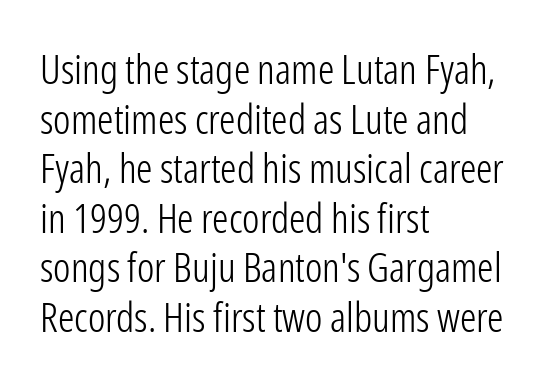
Students, note that the glyphs here touch the page at normal intervals. Note the varied advance widths — an 'i' is clearly narrower than an 'm'. Beneath every word, the page is bare. Does the copy run flush right? No — it runs flush left. Are there feet on the stems? There aren't — it's a sans.
